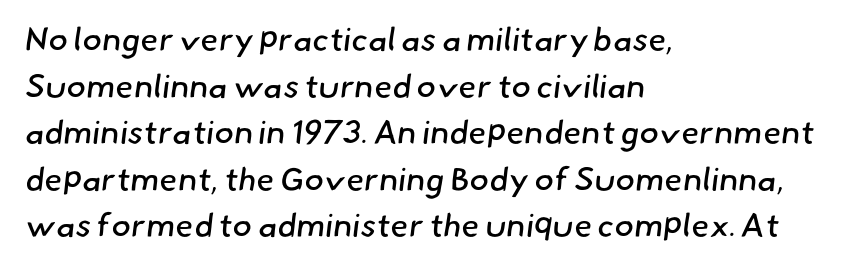
Leftover space on each line is placed entirely after the last word. The gaps between neighbouring characters are ordinary and unremarkable. Stem width sits at or under what a default text font uses. Leading matches the norm, producing a regular column. This sample has the flowing, uneven cadence of proportional lettering.
